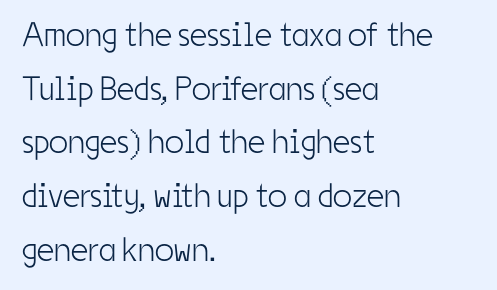
{"serif": "no", "italic": "no", "bold": "no", "weight": "light", "width": "condensed", "stroke_contrast": "low", "x_height": "medium", "monospaced": "no", "underline": "no", "align": "left", "line_spacing": "normal", "line_spacing_ratio": 1.58, "letter_spacing": "normal", "letter_spacing_em": 0.0, "glyph_px": 34}
